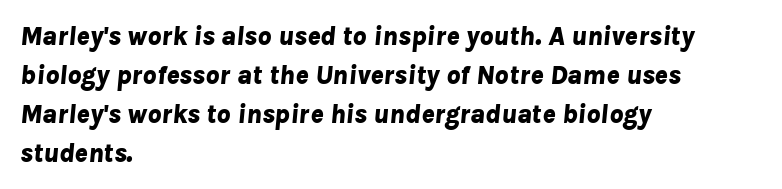
{"italic": "yes", "lean": "right", "slant_degrees": 8, "bold": "yes", "underline": "no", "align": "left", "line_spacing": "normal", "line_spacing_ratio": 1.44, "letter_spacing": "normal", "letter_spacing_em": 0.0, "glyph_px": 27}
